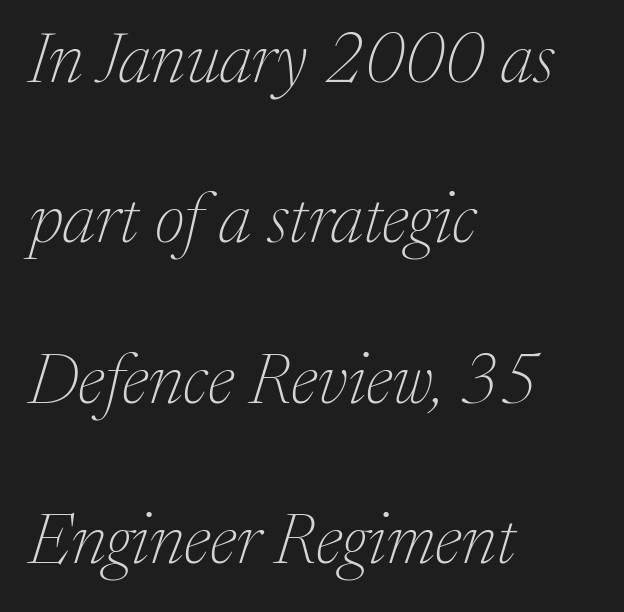
{"serif": "yes", "italic": "yes", "lean": "right", "slant_degrees": 17, "bold": "no", "weight": "thin", "width": "normal", "stroke_contrast": "medium", "x_height": "medium", "monospaced": "no", "underline": "no", "align": "left", "line_spacing": "loose", "line_spacing_ratio": 2.26, "letter_spacing": "normal", "letter_spacing_em": 0.0, "glyph_px": 71}
